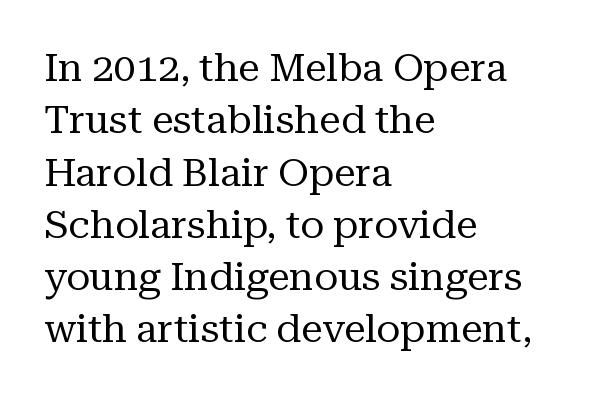
{"serif": "yes", "italic": "no", "bold": "no", "weight": "regular", "width": "normal", "stroke_contrast": "medium", "x_height": "medium", "monospaced": "no", "underline": "no", "align": "left", "line_spacing": "normal", "line_spacing_ratio": 1.34, "letter_spacing": "normal", "letter_spacing_em": 0.0, "glyph_px": 39}
